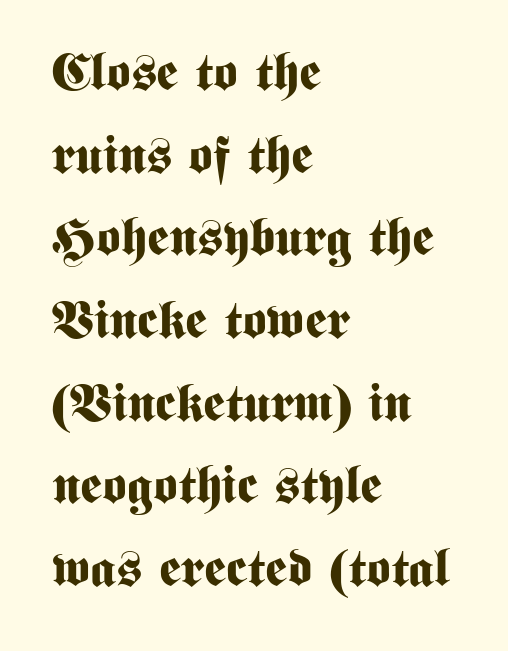
Q: Is the text bold? A: Yes.
Q: Is the text italic (slanted)? A: No, it is upright.
Q: Is the typeface a serif or a sans-serif typeface? A: Sans-serif.
Q: Is the text underlined? A: No.
Q: How is the paragraph aligned? A: Left-aligned.
Q: Is the spacing between letters normal or unusually wide? A: Normal.
Q: Is the spacing between lines tight, normal or loose? A: Normal.
Q: Width (condensed, normal, or wide)? A: Condensed.
Q: Stroke contrast? A: Medium.
Q: x-height? A: Medium.
Q: Monospaced? A: No.
